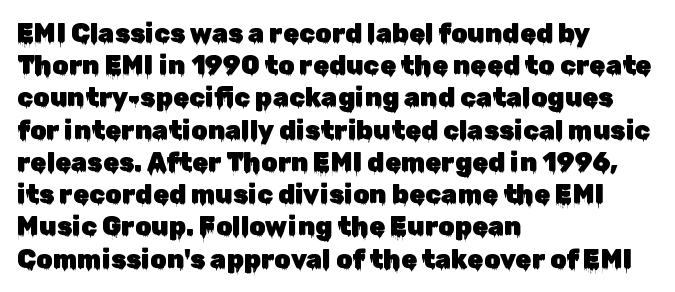
{"italic": "no", "underline": "no", "align": "left", "line_spacing_ratio": 1.24, "letter_spacing": "normal", "letter_spacing_em": 0.0, "glyph_px": 26}
